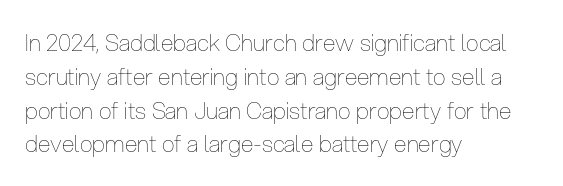
Just letters on the line, the space beneath them empty. Evenly set lines give the paragraph a standard silhouette. Heft: none added — not bold. Notice how the passage keeps a crisp vertical edge on the left only. No extra tracking has been applied to these lines. A roman cut, with each character standing at attention.
